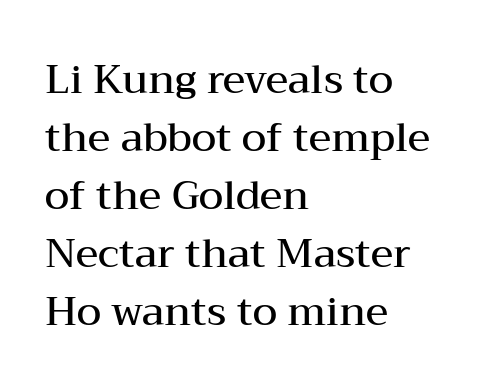
{"serif": "yes", "italic": "no", "bold": "semi", "weight": "semibold", "width": "wide", "stroke_contrast": "medium", "x_height": "medium", "monospaced": "no", "underline": "no", "align": "left", "line_spacing": "normal", "line_spacing_ratio": 1.45, "letter_spacing": "normal", "letter_spacing_em": 0.0, "glyph_px": 40}
